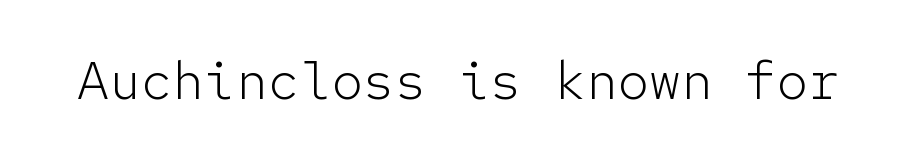
Is the type heavy? It reads as light-to-regular instead. You could count columns in this text — the font is strictly monospaced. A clean baseline with only descenders dipping below it. Is this a sans? Yes — the strokes have no serifs. The specimen reads as upright at a glance. Look at the tracking — it's just the regular setting, nothing added.
